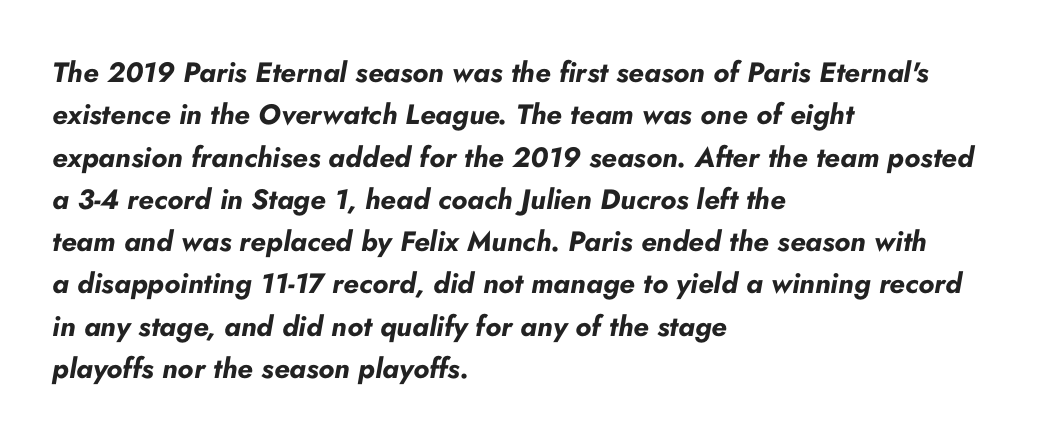
{"italic": "yes", "lean": "right", "slant_degrees": 10, "bold": "yes", "weight": "bold", "width": "normal", "stroke_contrast": "low", "x_height": "small", "monospaced": "no", "underline": "no", "align": "left", "line_spacing": "normal", "line_spacing_ratio": 1.51, "letter_spacing": "normal", "letter_spacing_em": 0.0, "glyph_px": 28}
